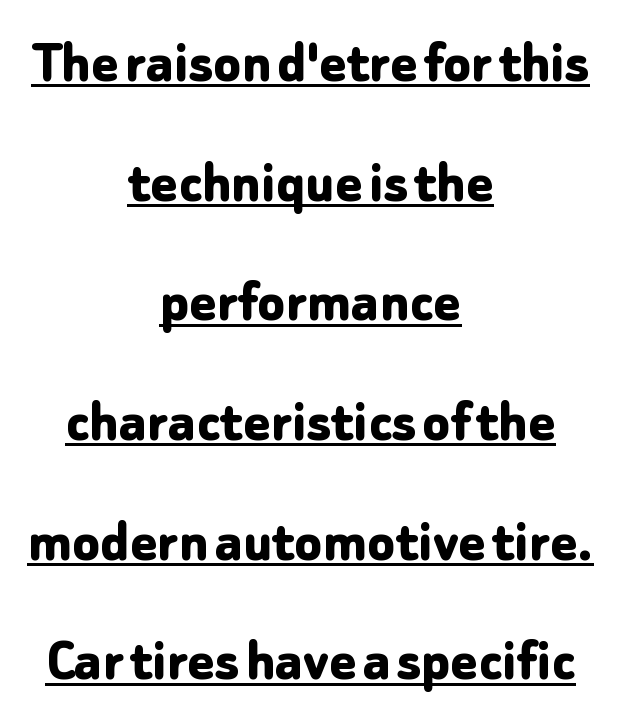
Q: Is the text bold? A: Yes.
Q: Is the text italic (slanted)? A: No, it is upright.
Q: Is the typeface a serif or a sans-serif typeface? A: Sans-serif.
Q: Is the text underlined? A: Yes.
Q: How is the paragraph aligned? A: Centered.
Q: Is the spacing between letters normal or unusually wide? A: Normal.
Q: Is the spacing between lines tight, normal or loose? A: Loose.
Q: Width (condensed, normal, or wide)? A: Normal.
Q: Stroke contrast? A: Low.
Q: x-height? A: Medium.
Q: Monospaced? A: No.
